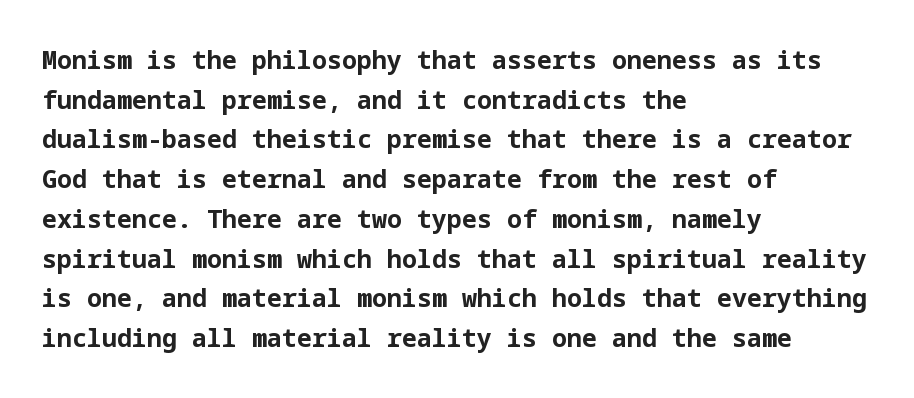
The words here are not underlined. Glyph-to-glyph distance matches everyday printed text. The rows are spaced the way most documents space them. The lettering holds an erect, upright posture throughout. Heavy-handed strokes throughout: this text is bold. Which margin do the lines hug? The left one — the right edge is uneven.
